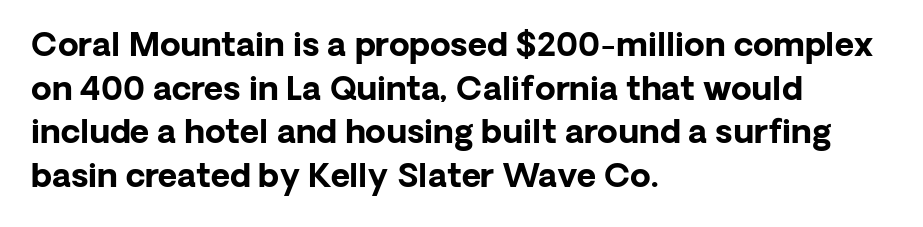
{"serif": "no", "italic": "no", "bold": "yes", "weight": "bold", "width": "normal", "stroke_contrast": "low", "x_height": "medium", "monospaced": "no", "underline": "no", "align": "left", "line_spacing": "normal", "line_spacing_ratio": 1.32, "letter_spacing": "normal", "letter_spacing_em": 0.0, "glyph_px": 33}
